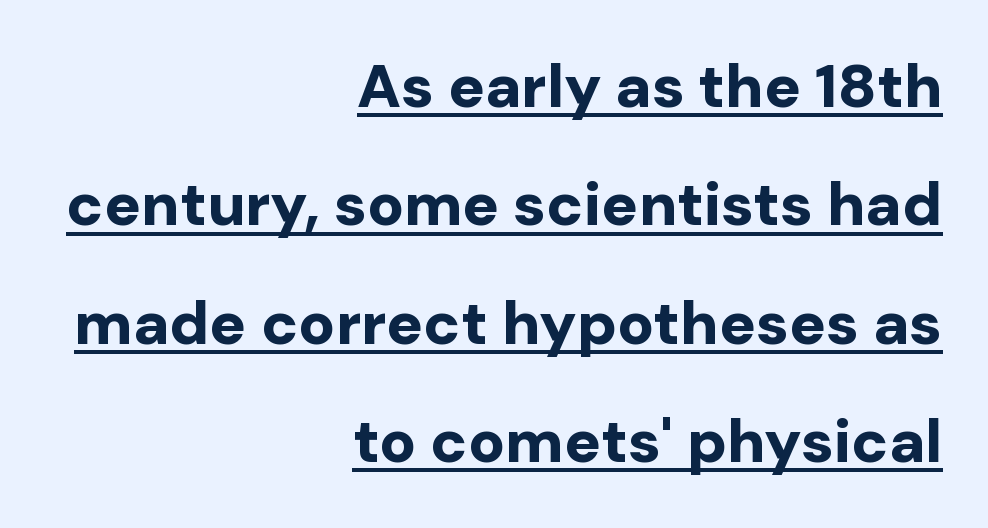
{"serif": "no", "italic": "no", "bold": "yes", "weight": "bold", "width": "normal", "stroke_contrast": "low", "x_height": "medium", "monospaced": "no", "underline": "yes", "align": "right", "line_spacing": "loose", "line_spacing_ratio": 1.94, "letter_spacing": "normal", "letter_spacing_em": 0.0, "glyph_px": 61}
